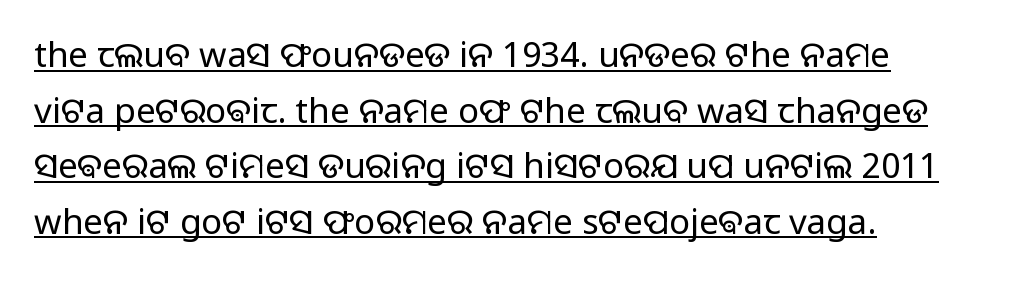
{"serif": "no", "italic": "no", "bold": "no", "weight": "regular", "width": "normal", "stroke_contrast": "low", "x_height": "medium", "monospaced": "no", "underline": "yes", "align": "left", "line_spacing": "normal", "line_spacing_ratio": 1.59, "letter_spacing": "normal", "letter_spacing_em": 0.0, "glyph_px": 35}
